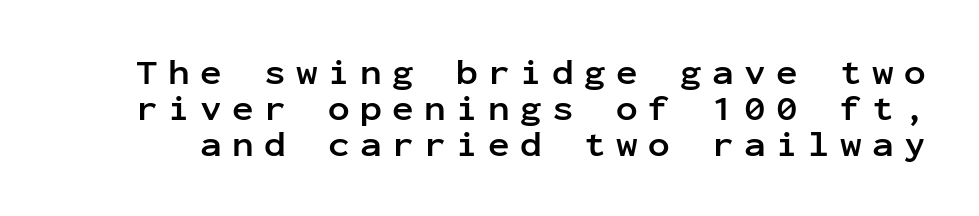
Q: Is the text bold? A: Yes.
Q: Is the text italic (slanted)? A: No, it is upright.
Q: Is the typeface a serif or a sans-serif typeface? A: Sans-serif.
Q: Is the text underlined? A: No.
Q: Is the spacing between letters normal or unusually wide? A: Unusually wide.
Q: Is the spacing between lines tight, normal or loose? A: Tight.
Q: Width (condensed, normal, or wide)? A: Normal.
Q: Stroke contrast? A: Low.
Q: x-height? A: Medium.
Q: Monospaced? A: Yes.
